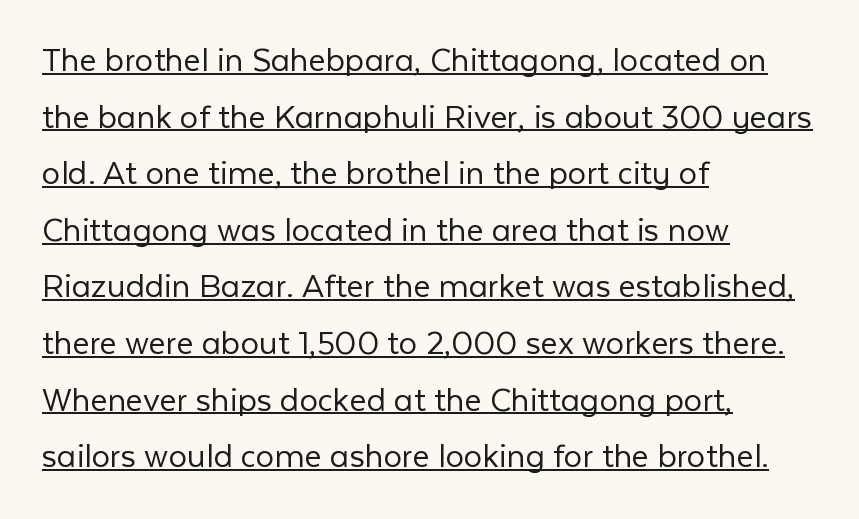
The image shows 37 px light sans-serif type, upright; set left-aligned, normal line spacing (1.53x), normal letter spacing, underlined; low stroke contrast and a medium x-height.
